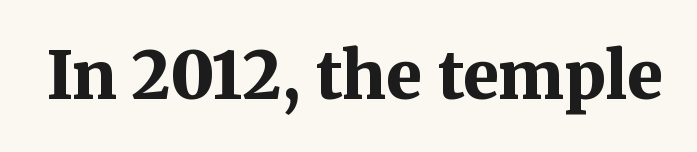
Q: Is the text bold? A: Yes.
Q: Is the text italic (slanted)? A: No, it is upright.
Q: Is the typeface a serif or a sans-serif typeface? A: Serif.
Q: Is the text underlined? A: No.
Q: Is the spacing between letters normal or unusually wide? A: Normal.
Q: Width (condensed, normal, or wide)? A: Normal.
Q: Stroke contrast? A: Medium.
Q: x-height? A: Medium.
Q: Monospaced? A: No.
